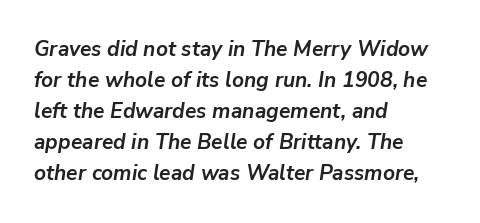
Q: Is the text bold? A: Yes.
Q: Is the text italic (slanted)? A: Yes, it leans right by about 9 degrees.
Q: Is the text underlined? A: No.
Q: How is the paragraph aligned? A: Left-aligned.
Q: Is the spacing between letters normal or unusually wide? A: Normal.
Q: Is the spacing between lines tight, normal or loose? A: Normal.
